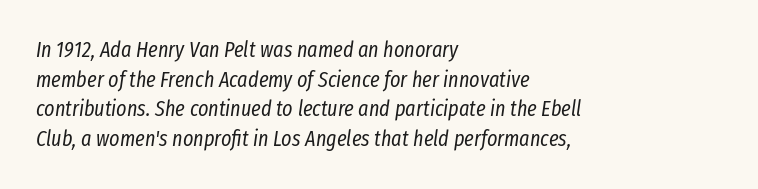
The image shows 22 px text type, italic (leaning right); set left-aligned, normal line spacing (1.35x), normal letter spacing, not underlined.
